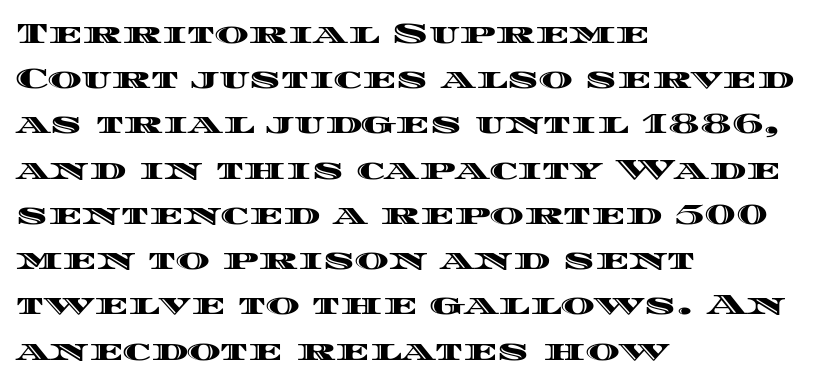
Q: Is the text italic (slanted)? A: No, it is upright.
Q: Is the text underlined? A: No.
Q: How is the paragraph aligned? A: Left-aligned.
Q: Is the spacing between letters normal or unusually wide? A: Normal.
Q: Is the spacing between lines tight, normal or loose? A: Normal.
Q: Width (condensed, normal, or wide)? A: Wide.
Q: x-height? A: Large.
Q: Monospaced? A: No.
